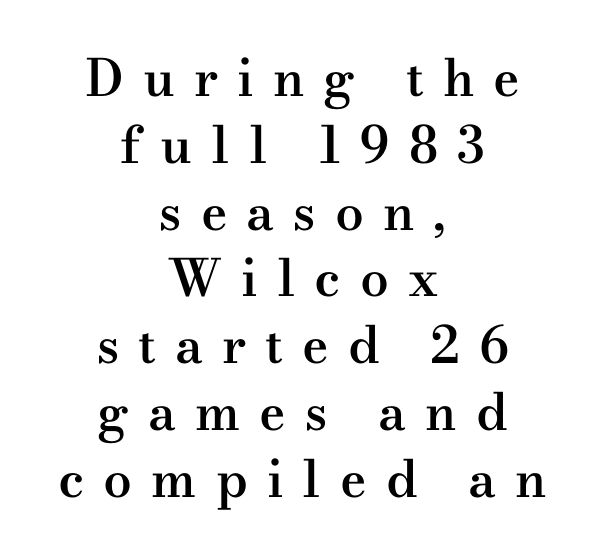
The image shows 51 px semibold, wide serif type, upright; set centered, normal line spacing (1.31x), unusually wide letter spacing (+0.37 em), not underlined; medium stroke contrast and a small x-height.
